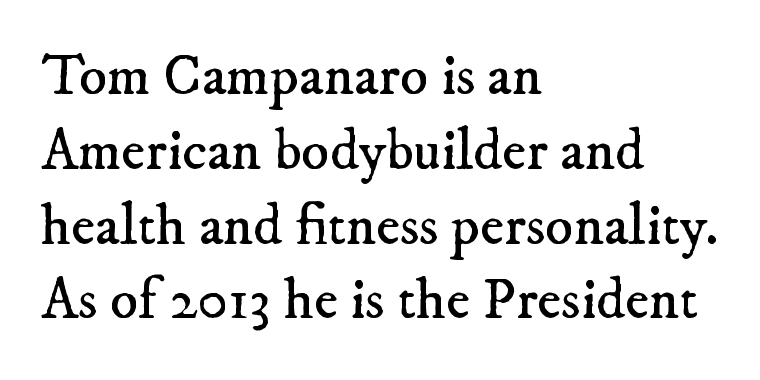
The rendering shows small feet on the letterforms — a serif design. Heaviness? Minimal to ordinary, like unemphasized prose. The letters advance in unequal steps, a hallmark of proportional type. The lines sit at an ordinary, default distance from one another. Rule under the text: the space is simply empty.
